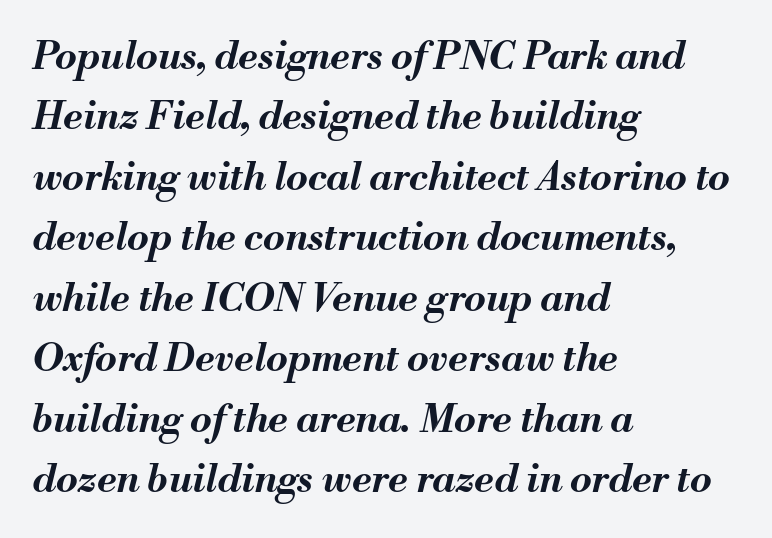
Q: Is the text bold? A: Yes.
Q: Is the text italic (slanted)? A: Yes, it leans right by about 13 degrees.
Q: Is the text underlined? A: No.
Q: How is the paragraph aligned? A: Left-aligned.
Q: Is the spacing between letters normal or unusually wide? A: Normal.
Q: Is the spacing between lines tight, normal or loose? A: Normal.
Q: Width (condensed, normal, or wide)? A: Normal.
Q: Stroke contrast? A: Medium.
Q: x-height? A: Small.
Q: Monospaced? A: No.
